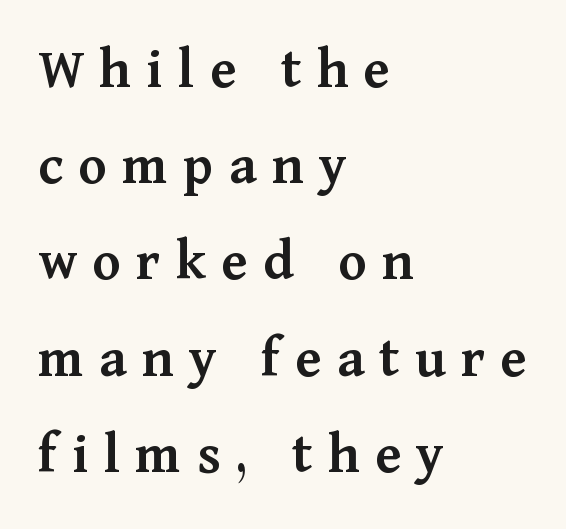
Q: Is the text bold? A: Semi-bold.
Q: Is the text italic (slanted)? A: No, it is upright.
Q: Is the typeface a serif or a sans-serif typeface? A: Serif.
Q: Is the text underlined? A: No.
Q: How is the paragraph aligned? A: Left-aligned.
Q: Is the spacing between letters normal or unusually wide? A: Unusually wide.
Q: Is the spacing between lines tight, normal or loose? A: Normal.
Q: Width (condensed, normal, or wide)? A: Normal.
Q: Stroke contrast? A: Medium.
Q: x-height? A: Medium.
Q: Monospaced? A: No.
